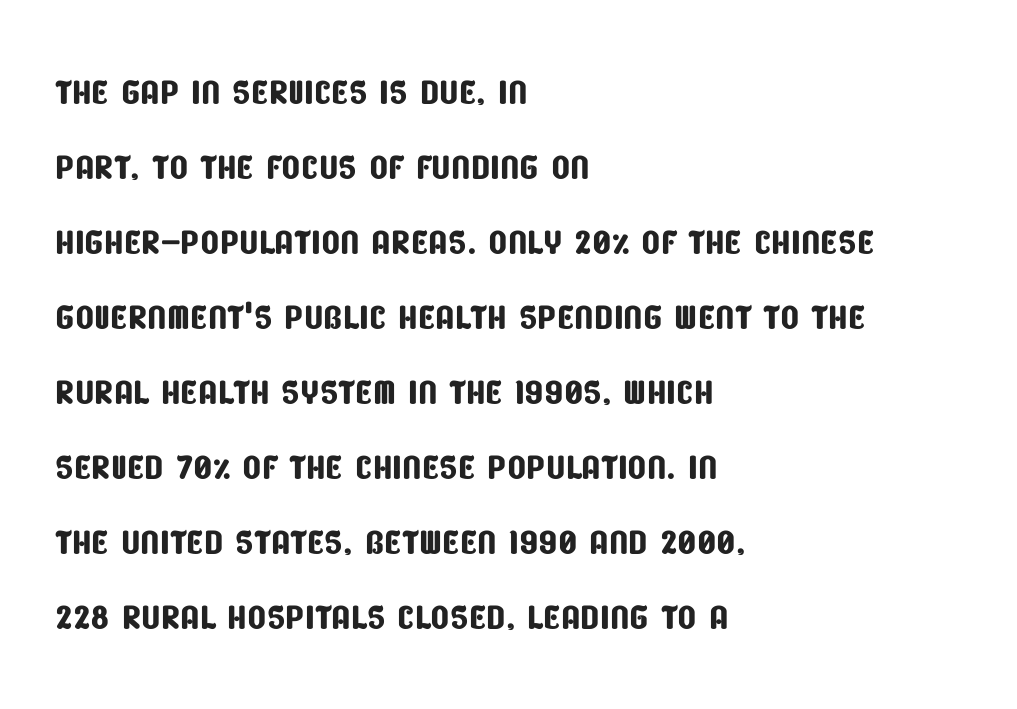
Nothing unusual about the tracking: characters are spaced as the font intends. Compared with typical paragraphs, the rows here are spaced about the same. If you drew a ruler down the left edge, every line would touch it. Think of a printed novel: that variable character pitch is what you see here. A typesetter would label this face a sans. The area under the type is left untouched.
